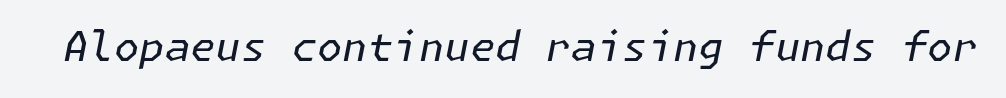
This sample uses plain, unmodified letter spacing. Weight class: somewhere from thin through regular. Clear beneath every line of the passage. Observe the lean: these are italic letterforms.
